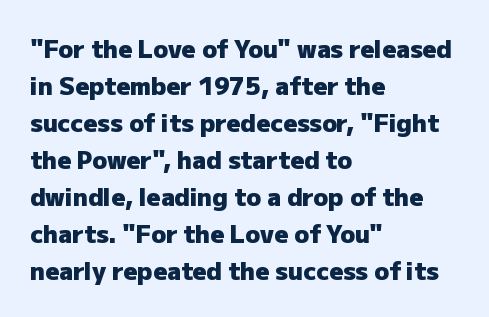
The image shows 24 px bold type, upright; set left-aligned, normal line spacing (1.54x), normal letter spacing, not underlined.
